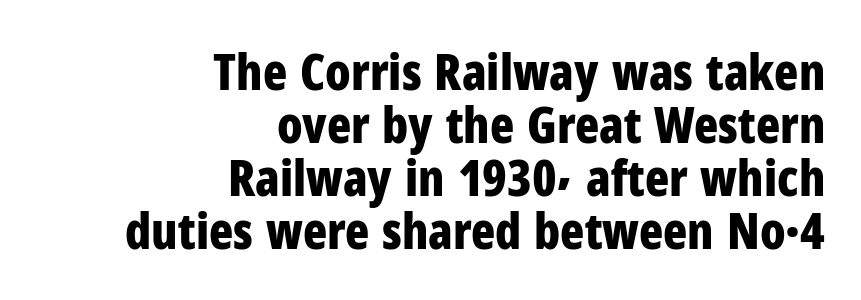
{"serif": "no", "italic": "no", "bold": "yes", "weight": "bold", "width": "condensed", "stroke_contrast": "low", "x_height": "medium", "monospaced": "no", "underline": "no", "align": "right", "line_spacing": "tight", "line_spacing_ratio": 1.06, "letter_spacing": "normal", "letter_spacing_em": 0.0, "glyph_px": 50}
